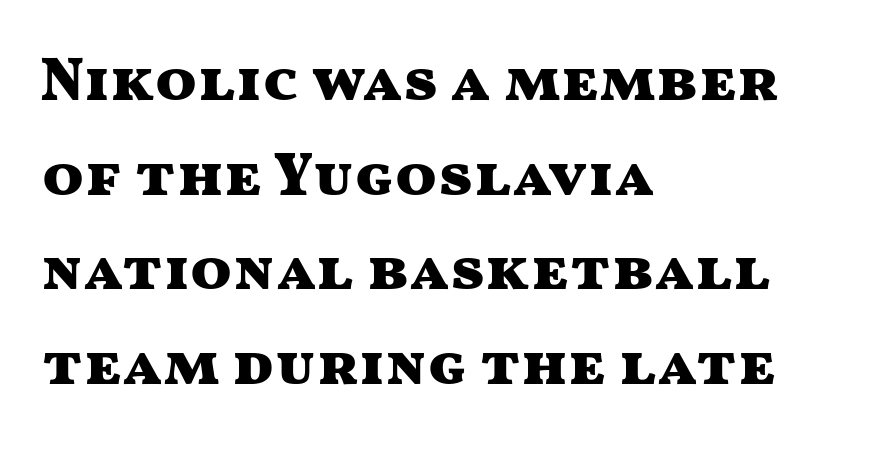
Heft: maximum for text — a bold. Ascenders rise straight up at ninety degrees. No extra tracking has been applied to these lines. Stroke terminals: plain, sans-serif.
